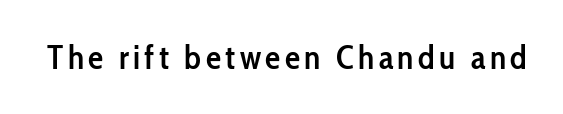
Q: Is the text bold? A: Semi-bold.
Q: Is the text italic (slanted)? A: No, it is upright.
Q: Is the typeface a serif or a sans-serif typeface? A: Sans-serif.
Q: Is the text underlined? A: No.
Q: Width (condensed, normal, or wide)? A: Condensed.
Q: Stroke contrast? A: Low.
Q: x-height? A: Medium.
Q: Monospaced? A: No.
